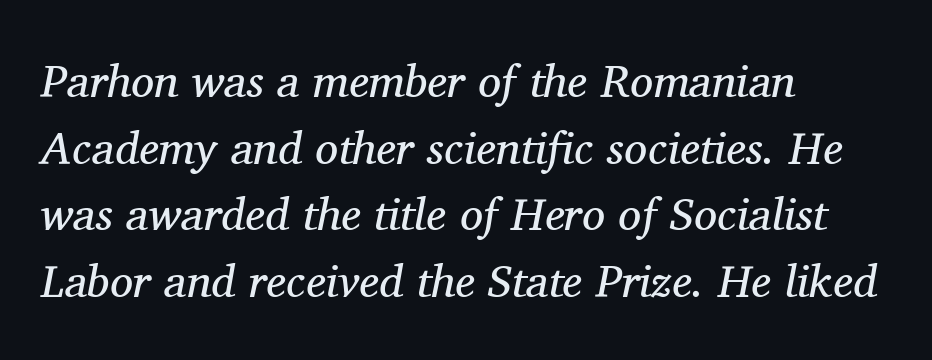
The image shows 46 px regular-weight serif type, italic (leaning right); set left-aligned, normal line spacing (1.45x), normal letter spacing, not underlined; medium stroke contrast and a medium x-height.
